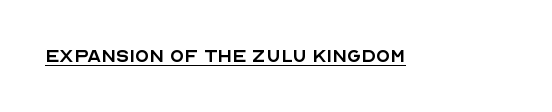
Students, observe the line beneath the letters — that is underlining. You can tell it's not italic because the verticals are truly vertical. Stems here are at most as thick as an everyday book face. Between one letter and the next there's only the usual sliver of space.
